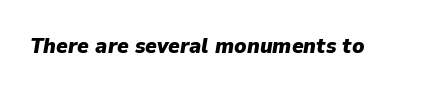
{"italic": "yes", "lean": "right", "slant_degrees": 9, "bold": "yes", "underline": "no", "letter_spacing": "normal", "letter_spacing_em": 0.0, "glyph_px": 22}
